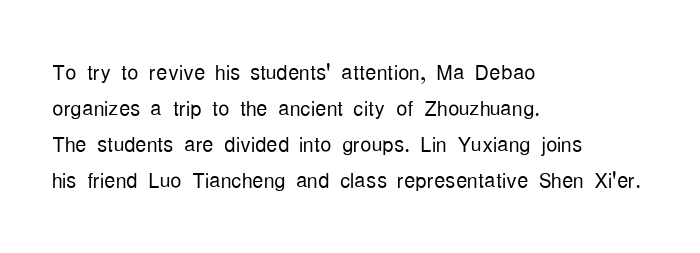
The image shows 28 px light, condensed sans-serif type, upright; set left-aligned, normal line spacing (1.29x), normal letter spacing, not underlined; low stroke contrast and a medium x-height.
